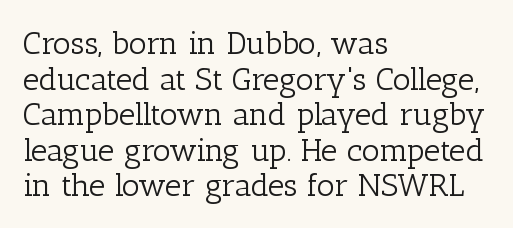
The face used here is rendered with its standard letterfit. The baseline area is clear. If you measured baseline to baseline, you'd find a short distance. Character widths vary here, with narrow letters taking less room than wide ones.
